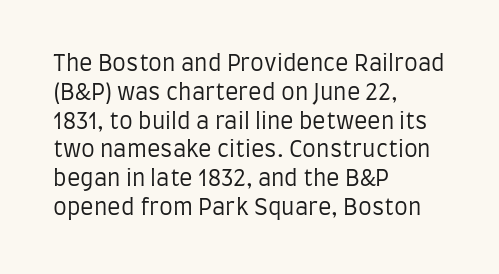
{"italic": "no", "bold": "no", "underline": "no", "align": "left", "line_spacing": "normal", "line_spacing_ratio": 1.31, "letter_spacing": "normal", "letter_spacing_em": 0.0, "glyph_px": 22}
